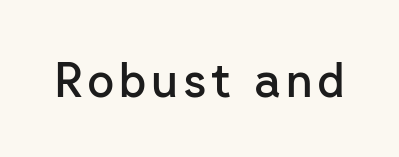
Q: Is the text bold? A: Semi-bold.
Q: Is the text italic (slanted)? A: No, it is upright.
Q: Is the typeface a serif or a sans-serif typeface? A: Sans-serif.
Q: Is the text underlined? A: No.
Q: Width (condensed, normal, or wide)? A: Normal.
Q: Stroke contrast? A: Low.
Q: x-height? A: Medium.
Q: Monospaced? A: No.
